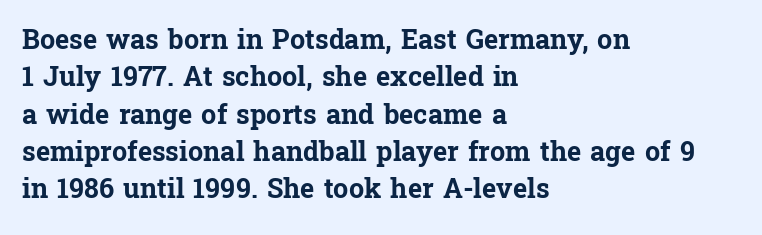
Q: Is the text bold? A: Yes.
Q: Is the text italic (slanted)? A: No, it is upright.
Q: Is the text underlined? A: No.
Q: How is the paragraph aligned? A: Left-aligned.
Q: Is the spacing between letters normal or unusually wide? A: Normal.
Q: Is the spacing between lines tight, normal or loose? A: Normal.
